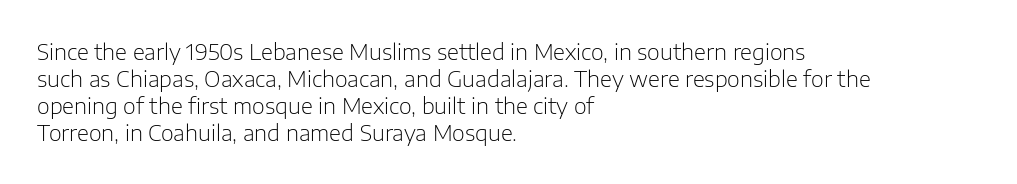
{"italic": "no", "bold": "no", "underline": "no", "align": "left", "line_spacing_ratio": 1.23, "letter_spacing": "normal", "letter_spacing_em": 0.0, "glyph_px": 22}
